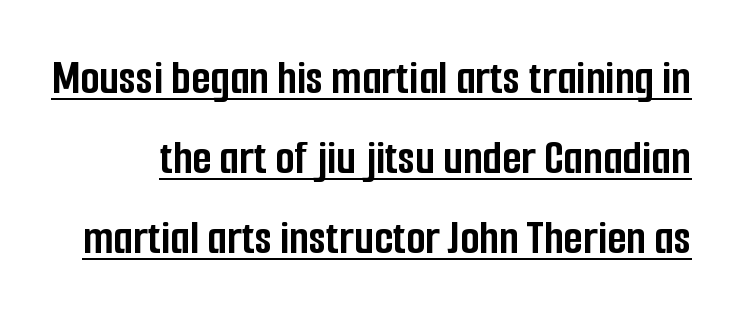
Q: Is the text bold? A: Yes.
Q: Is the text italic (slanted)? A: No, it is upright.
Q: Is the typeface a serif or a sans-serif typeface? A: Sans-serif.
Q: Is the text underlined? A: Yes.
Q: Is the spacing between letters normal or unusually wide? A: Normal.
Q: Is the spacing between lines tight, normal or loose? A: Normal.
Q: Width (condensed, normal, or wide)? A: Condensed.
Q: Stroke contrast? A: Low.
Q: x-height? A: Medium.
Q: Monospaced? A: No.
